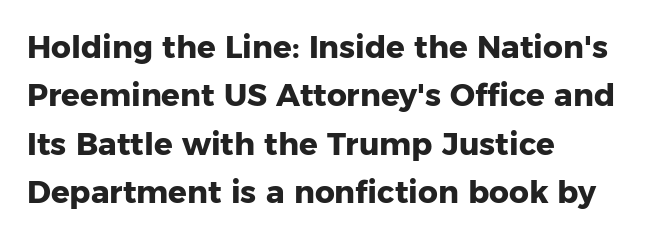
{"serif": "no", "italic": "no", "bold": "yes", "weight": "heavy", "width": "normal", "stroke_contrast": "low", "x_height": "medium", "monospaced": "no", "underline": "no", "align": "left", "line_spacing": "normal", "line_spacing_ratio": 1.56, "letter_spacing": "normal", "letter_spacing_em": 0.0, "glyph_px": 31}
